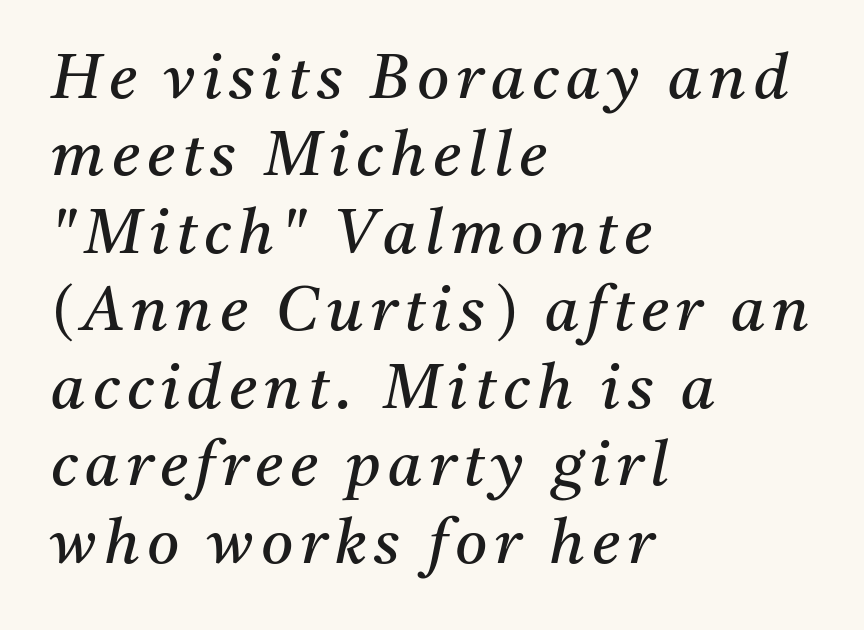
The image shows 62 px regular-weight serif type, italic (leaning right); set left-aligned, normal line spacing (1.25x), not underlined; medium stroke contrast and a medium x-height.
